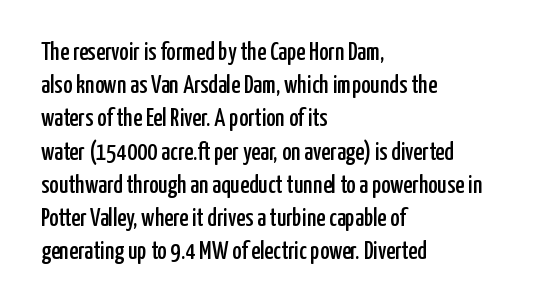
The image shows 25 px text type, upright; set left-aligned, normal line spacing (1.33x), normal letter spacing, not underlined.
